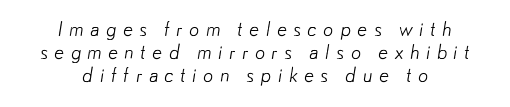
Letters have the restrained weight of plain body copy at most. These lines huddle together more closely than default settings would place them. Is the letter spacing exaggerated? Yes — the characters are pushed far apart. This sample is center-justified, so both line endings float freely.
